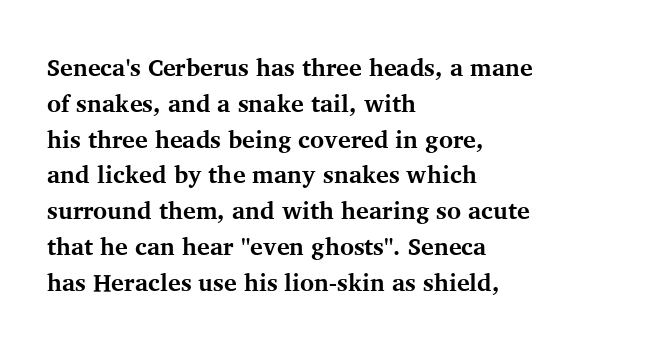
Q: Is the text bold? A: Yes.
Q: Is the text italic (slanted)? A: No, it is upright.
Q: Is the text underlined? A: No.
Q: How is the paragraph aligned? A: Left-aligned.
Q: Is the spacing between letters normal or unusually wide? A: Normal.
Q: Is the spacing between lines tight, normal or loose? A: Normal.
